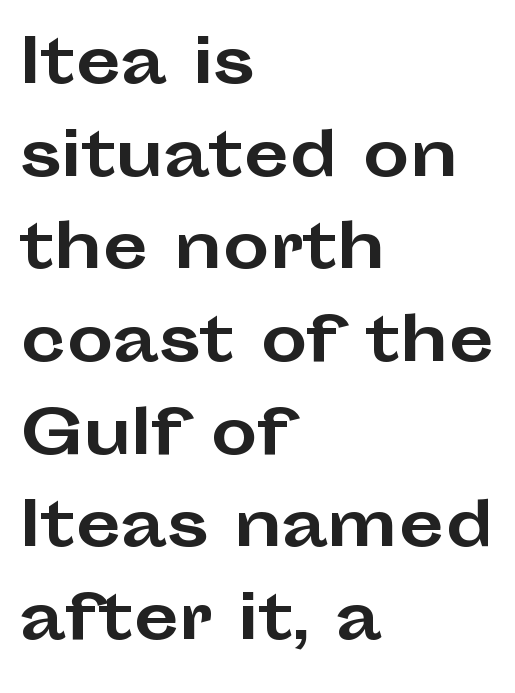
Q: Is the text bold? A: Yes.
Q: Is the text italic (slanted)? A: No, it is upright.
Q: Is the typeface a serif or a sans-serif typeface? A: Sans-serif.
Q: Is the text underlined? A: No.
Q: How is the paragraph aligned? A: Left-aligned.
Q: Is the spacing between letters normal or unusually wide? A: Normal.
Q: Is the spacing between lines tight, normal or loose? A: Normal.
Q: Width (condensed, normal, or wide)? A: Wide.
Q: Stroke contrast? A: Low.
Q: x-height? A: Medium.
Q: Monospaced? A: No.
